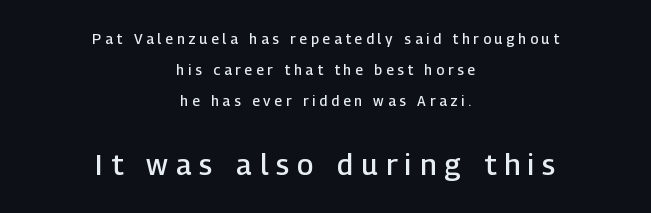
The image shows 29 px semibold sans-serif type, upright; set centered, loose line spacing (2.21x), unusually wide letter spacing (+0.28 em), not underlined; the second (bottom) block is 2.07x larger; low stroke contrast and a medium x-height.
